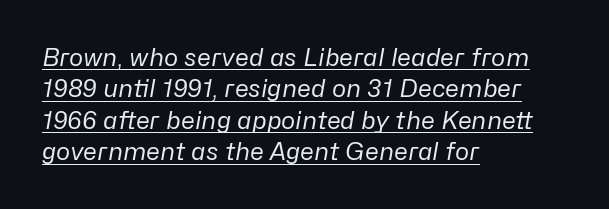
{"italic": "yes", "lean": "right", "slant_degrees": 10, "bold": "no", "underline": "yes", "align": "left", "line_spacing": "normal", "line_spacing_ratio": 1.31, "letter_spacing": "normal", "letter_spacing_em": 0.0, "glyph_px": 24}
